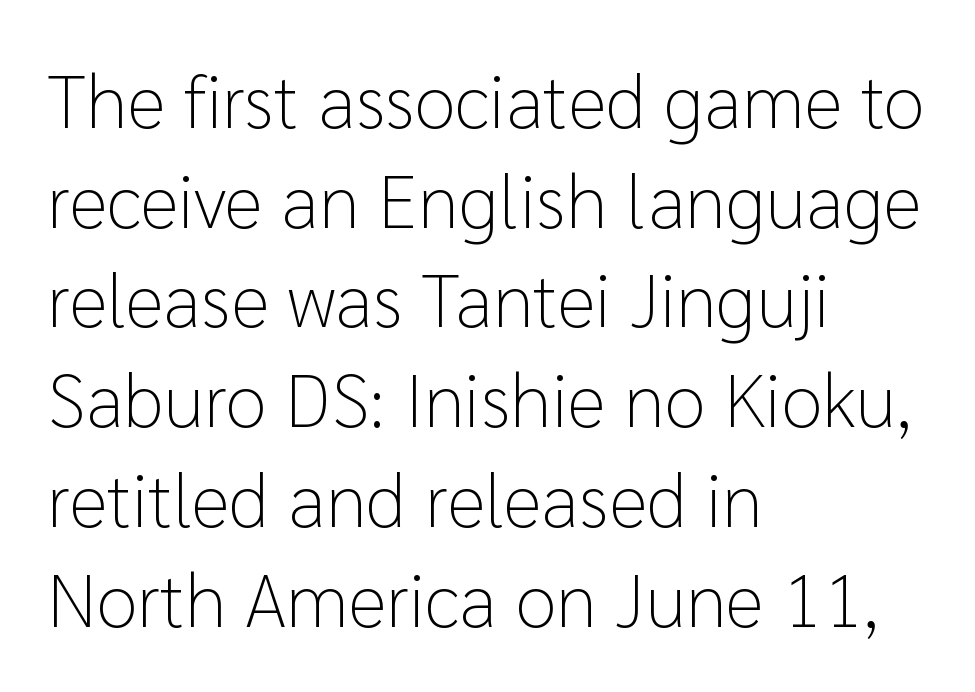
The image shows 75 px light sans-serif type, upright; set left-aligned, normal line spacing (1.33x), normal letter spacing, not underlined; low stroke contrast and a medium x-height.
